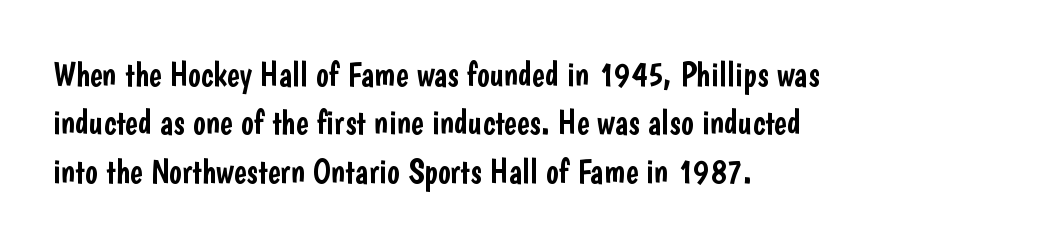
Q: Is the text italic (slanted)? A: No, it is upright.
Q: Is the typeface a serif or a sans-serif typeface? A: Sans-serif.
Q: Is the text underlined? A: No.
Q: How is the paragraph aligned? A: Left-aligned.
Q: Is the spacing between letters normal or unusually wide? A: Normal.
Q: Is the spacing between lines tight, normal or loose? A: Normal.
Q: Width (condensed, normal, or wide)? A: Condensed.
Q: Stroke contrast? A: Low.
Q: x-height? A: Medium.
Q: Monospaced? A: No.
